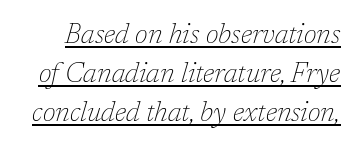
The image shows 27 px text type, italic (leaning right); set normal line spacing (1.45x), normal letter spacing, underlined.
